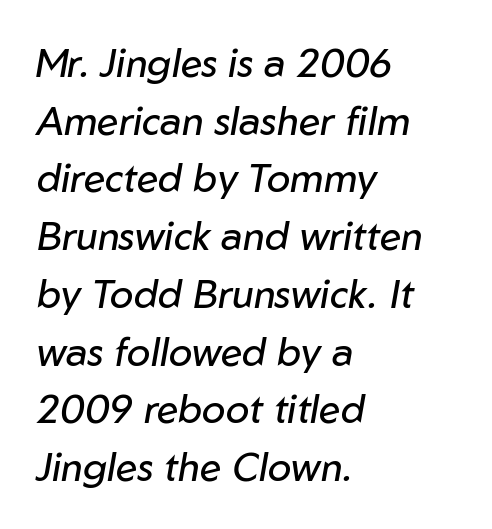
{"italic": "yes", "lean": "right", "slant_degrees": 10, "bold": "no", "weight": "regular", "width": "normal", "stroke_contrast": "low", "x_height": "medium", "monospaced": "no", "underline": "no", "align": "left", "line_spacing": "normal", "line_spacing_ratio": 1.48, "letter_spacing": "normal", "letter_spacing_em": 0.0, "glyph_px": 39}
